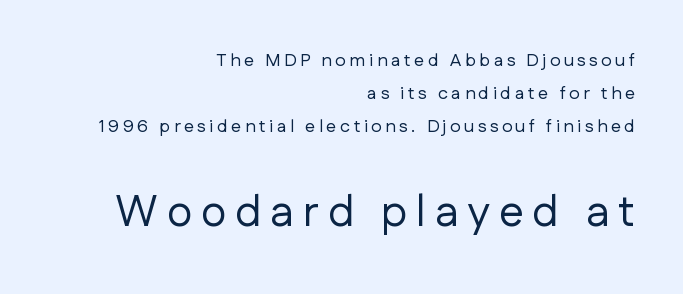
Tall strokes in this sample are plumb rather than angled. Check under the words: just untouched page. Check where the strokes stop: nothing finishes them off — pure sans. These lines are rendered in a variable-pitch font. In this sample the second text group is rendered at the bigger scale.
